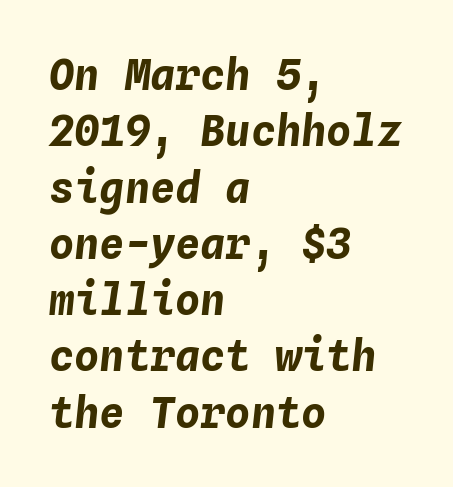
Note the uniform advance width — an 'i' takes as much space as an 'm'. Honestly, the letter spacing is just normal — you wouldn't notice it. Words float on clear page, feet unadorned. Horizontally, the lines are justified to the leading edge only. Posture: slanted.
